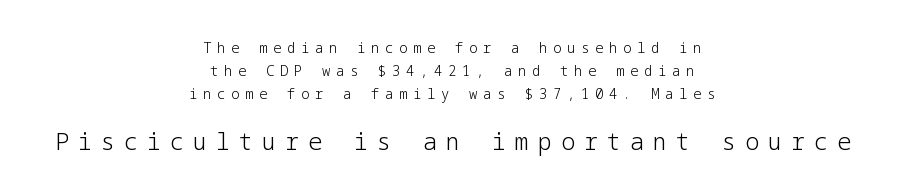
Q: Is the text bold? A: No.
Q: Is the text italic (slanted)? A: No, it is upright.
Q: Is the text underlined? A: No.
Q: How is the paragraph aligned? A: Centered.
Q: Is the spacing between letters normal or unusually wide? A: Unusually wide.
Q: Is the spacing between lines tight, normal or loose? A: Normal.
Q: Which block of text is set in a larger size, the first (top) or the second (bottom)? A: The second (bottom) one.
